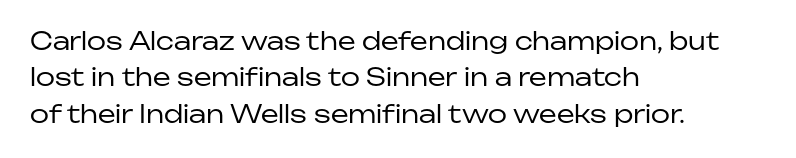
In terms of posture, this sample is upright. The passage shown has conventional tracking throughout. The zone under the glyphs is completely vacant. The lines are quadded left. These glyphs show unthickened strokes, regular width or finer. Rows of type keep a routine distance in the vertical direction.
